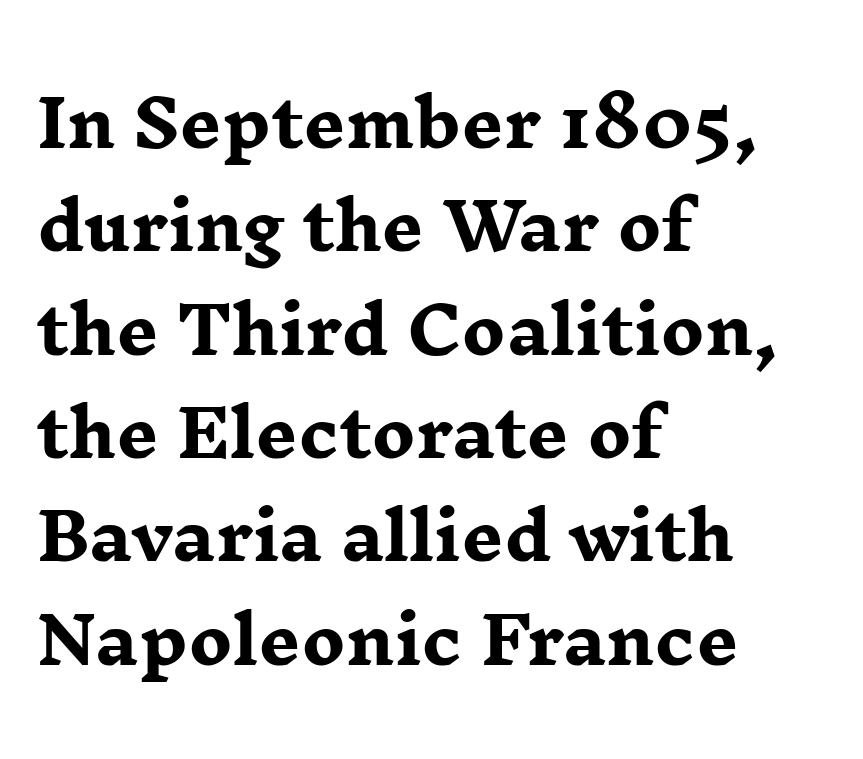
Q: Is the text bold? A: Yes.
Q: Is the text italic (slanted)? A: No, it is upright.
Q: Is the typeface a serif or a sans-serif typeface? A: Serif.
Q: Is the text underlined? A: No.
Q: How is the paragraph aligned? A: Left-aligned.
Q: Is the spacing between letters normal or unusually wide? A: Normal.
Q: Is the spacing between lines tight, normal or loose? A: Normal.
Q: Width (condensed, normal, or wide)? A: Wide.
Q: Stroke contrast? A: Low.
Q: x-height? A: Medium.
Q: Monospaced? A: No.
